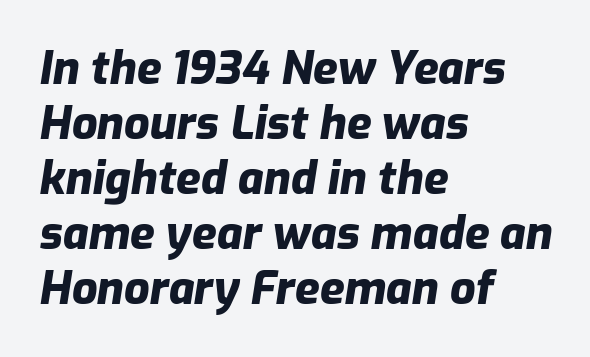
The image shows 45 px heavy type, italic (leaning right); set left-aligned, line spacing 1.22x, normal letter spacing, not underlined; low stroke contrast and a medium x-height.
